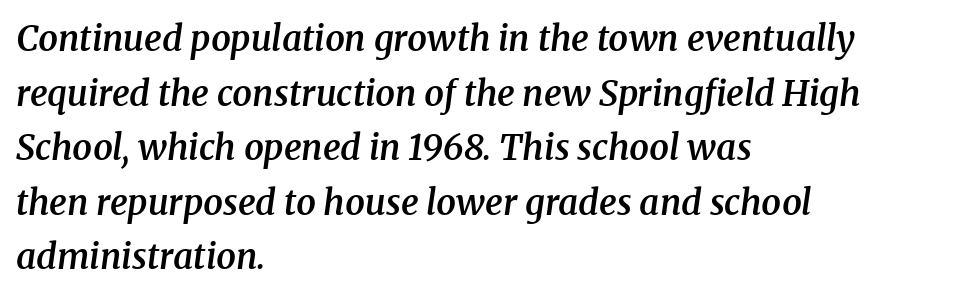
Q: Is the text bold? A: Semi-bold.
Q: Is the text italic (slanted)? A: Yes, it leans right by about 8 degrees.
Q: Is the typeface a serif or a sans-serif typeface? A: Serif.
Q: Is the text underlined? A: No.
Q: How is the paragraph aligned? A: Left-aligned.
Q: Is the spacing between letters normal or unusually wide? A: Normal.
Q: Is the spacing between lines tight, normal or loose? A: Normal.
Q: Width (condensed, normal, or wide)? A: Normal.
Q: Stroke contrast? A: Medium.
Q: x-height? A: Medium.
Q: Monospaced? A: No.
